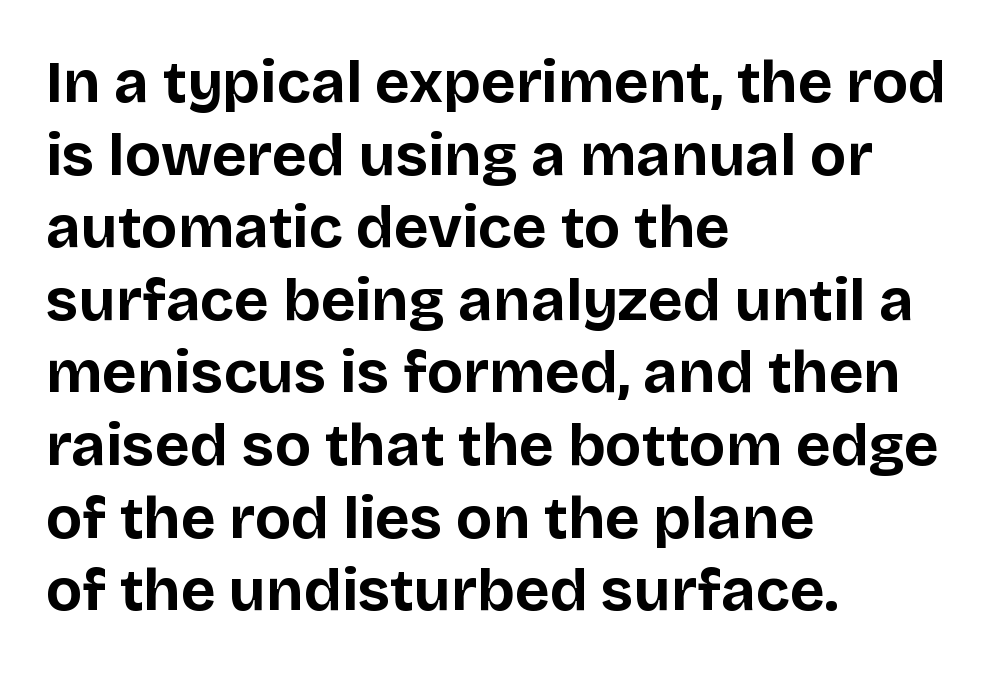
These words are printed bold, with thick strokes throughout. Serifs: no, the terminals of the letterforms are clean. The face used here is proportionally spaced, like ordinary book or web type. The letterforms sit shoulder to shoulder at normal distance. Rule under the text: the space is simply empty. Compared with a centered layout, this one pins lines to the left instead.
